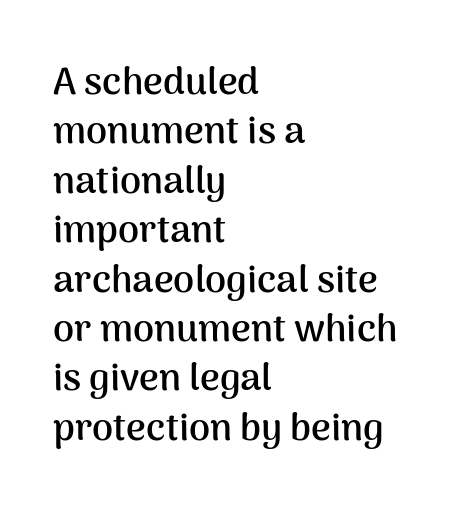
The image shows 38 px semibold sans-serif type, upright; set left-aligned, normal line spacing (1.3x), normal letter spacing, not underlined; medium stroke contrast and a medium x-height.
